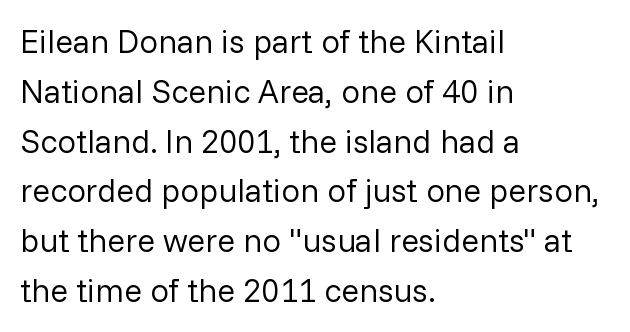
Q: Is the text bold? A: No.
Q: Is the text italic (slanted)? A: No, it is upright.
Q: Is the typeface a serif or a sans-serif typeface? A: Sans-serif.
Q: Is the text underlined? A: No.
Q: How is the paragraph aligned? A: Left-aligned.
Q: Is the spacing between letters normal or unusually wide? A: Normal.
Q: Is the spacing between lines tight, normal or loose? A: Normal.
Q: Width (condensed, normal, or wide)? A: Normal.
Q: Stroke contrast? A: Low.
Q: x-height? A: Medium.
Q: Monospaced? A: No.
